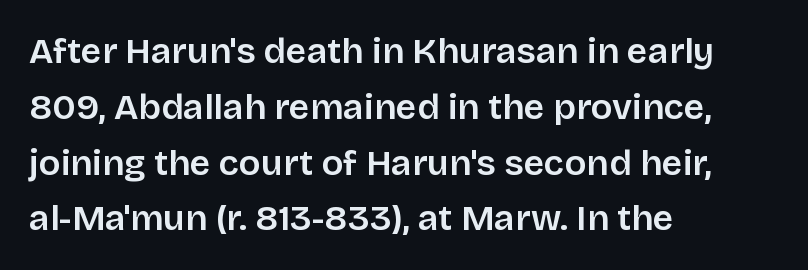
{"serif": "no", "italic": "no", "bold": "semi", "weight": "semibold", "width": "normal", "stroke_contrast": "low", "x_height": "large", "monospaced": "no", "underline": "no", "align": "left", "line_spacing": "normal", "line_spacing_ratio": 1.55, "letter_spacing": "normal", "letter_spacing_em": 0.0, "glyph_px": 36}
